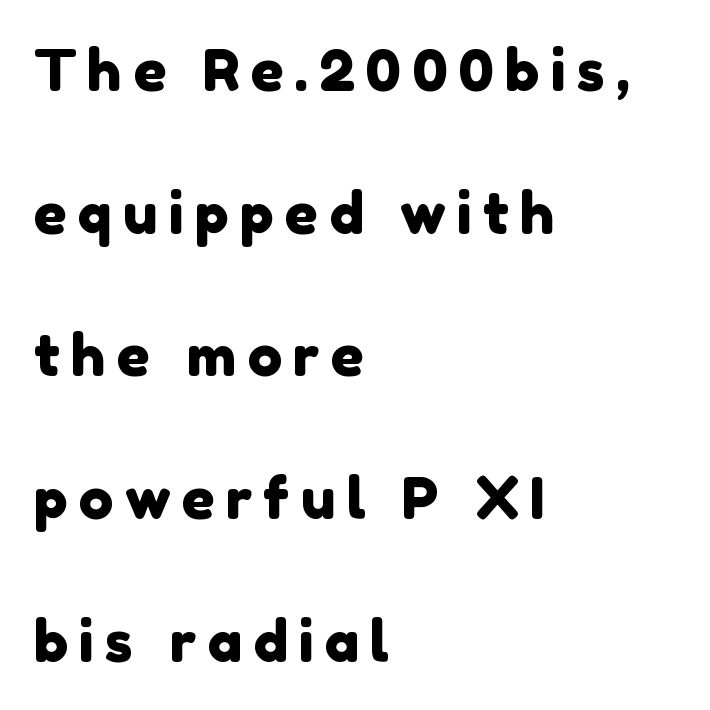
The image shows 58 px sans-serif type; set left-aligned, loose line spacing (2.46x), not underlined; a medium x-height.
